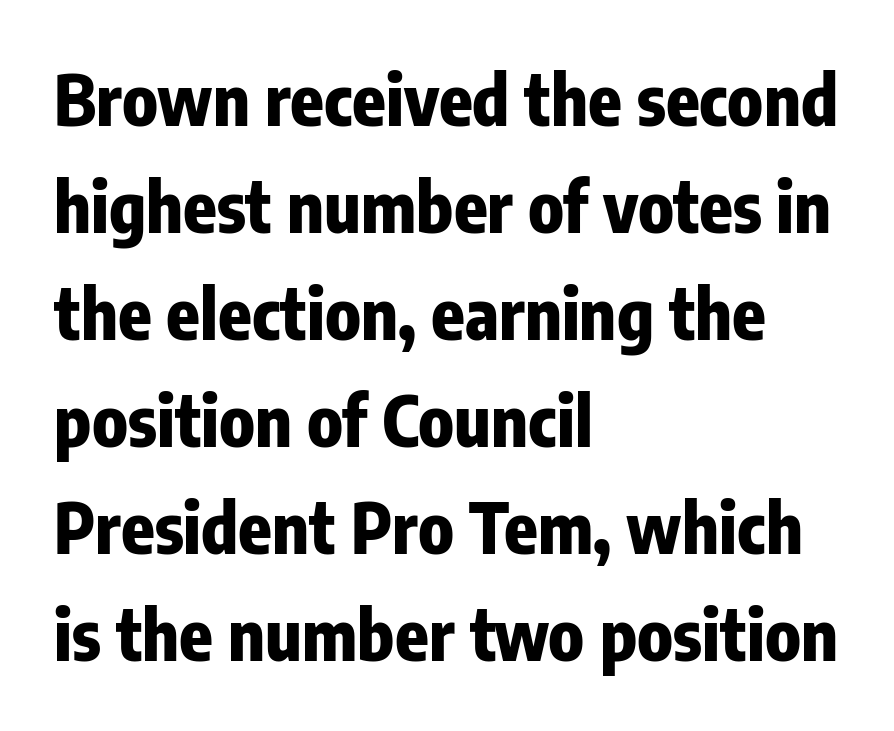
{"serif": "no", "italic": "no", "bold": "yes", "weight": "heavy", "width": "condensed", "stroke_contrast": "low", "x_height": "medium", "monospaced": "no", "underline": "no", "align": "left", "line_spacing": "normal", "line_spacing_ratio": 1.55, "letter_spacing": "normal", "letter_spacing_em": 0.0, "glyph_px": 69}
